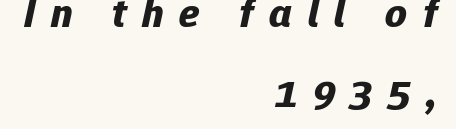
The image shows 42 px bold type, italic (leaning right); set right-aligned, loose line spacing (1.9x), unusually wide letter spacing (+0.37 em), not underlined; low stroke contrast and a medium x-height.
